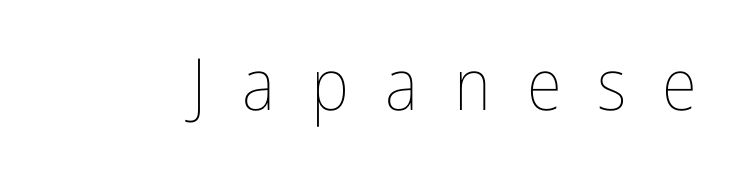
The image shows 72 px thin, condensed type, upright; set unusually wide letter spacing (+0.5 em), not underlined; low stroke contrast and a medium x-height.
